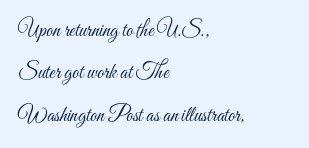
Each stroke keeps to a modest, everyday thickness or less. Rule under the text: the space is simply empty. There is no visible air inserted between adjacent glyphs. Horizontal alignment here is leftward, the default for most running prose.
